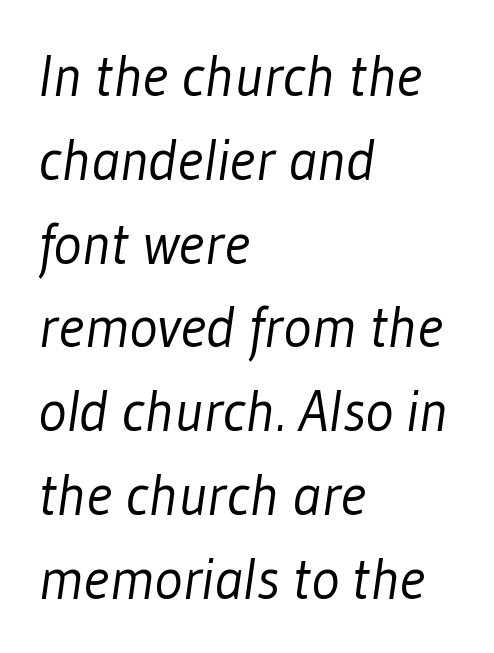
{"serif": "no", "bold": "no", "weight": "light", "width": "condensed", "stroke_contrast": "low", "x_height": "medium", "monospaced": "no", "underline": "no", "align": "left", "line_spacing": "normal", "line_spacing_ratio": 1.42, "letter_spacing": "normal", "letter_spacing_em": 0.0, "glyph_px": 59}
